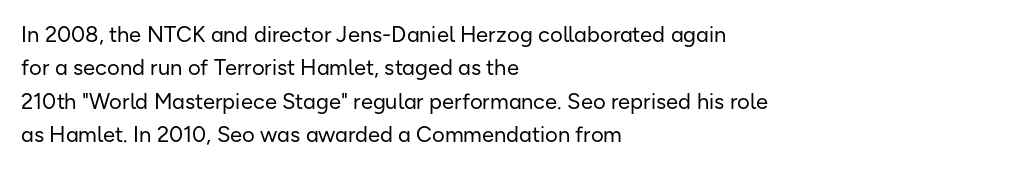
Q: Is the text bold? A: No.
Q: Is the text italic (slanted)? A: No, it is upright.
Q: Is the text underlined? A: No.
Q: How is the paragraph aligned? A: Left-aligned.
Q: Is the spacing between letters normal or unusually wide? A: Normal.
Q: Is the spacing between lines tight, normal or loose? A: Normal.
